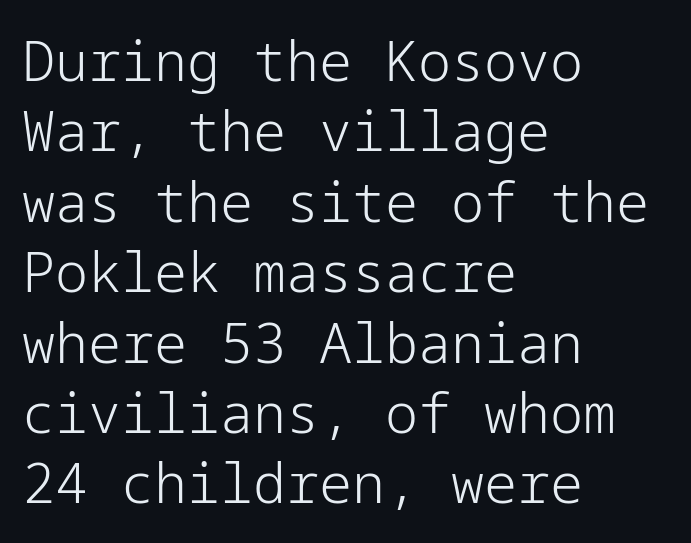
{"serif": "no", "italic": "no", "bold": "no", "weight": "light", "width": "normal", "stroke_contrast": "low", "x_height": "medium", "underline": "no", "align": "left", "line_spacing": "normal", "line_spacing_ratio": 1.28, "letter_spacing": "normal", "letter_spacing_em": 0.0, "glyph_px": 55}
